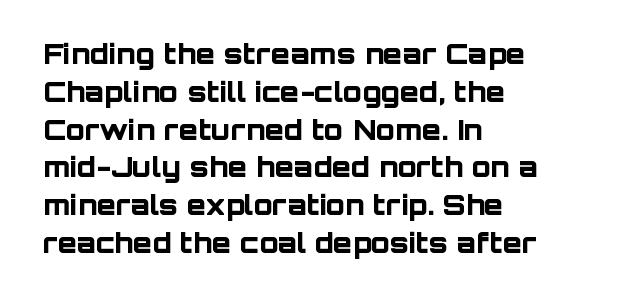
Q: Is the text bold? A: Yes.
Q: Is the text italic (slanted)? A: No, it is upright.
Q: Is the typeface a serif or a sans-serif typeface? A: Sans-serif.
Q: Is the text underlined? A: No.
Q: How is the paragraph aligned? A: Left-aligned.
Q: Is the spacing between letters normal or unusually wide? A: Normal.
Q: Is the spacing between lines tight, normal or loose? A: Normal.
Q: Width (condensed, normal, or wide)? A: Normal.
Q: Stroke contrast? A: Low.
Q: x-height? A: Large.
Q: Monospaced? A: No.
